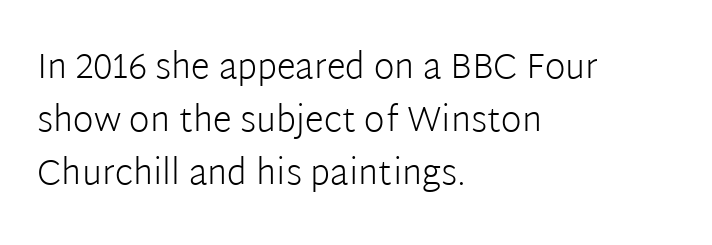
Q: Is the text bold? A: No.
Q: Is the text italic (slanted)? A: No, it is upright.
Q: Is the typeface a serif or a sans-serif typeface? A: Sans-serif.
Q: Is the text underlined? A: No.
Q: How is the paragraph aligned? A: Left-aligned.
Q: Is the spacing between letters normal or unusually wide? A: Normal.
Q: Is the spacing between lines tight, normal or loose? A: Normal.
Q: Width (condensed, normal, or wide)? A: Normal.
Q: Stroke contrast? A: Low.
Q: x-height? A: Medium.
Q: Monospaced? A: No.
